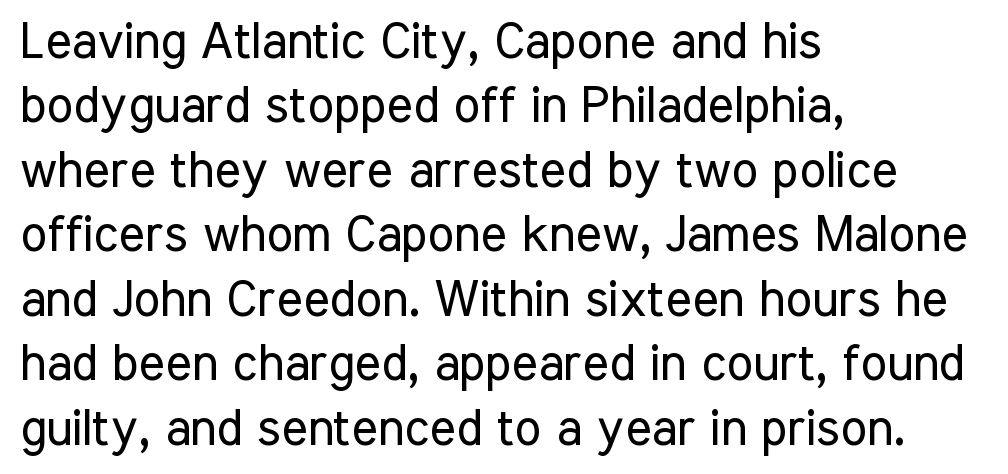
Q: Is the text bold? A: No.
Q: Is the text italic (slanted)? A: No, it is upright.
Q: Is the typeface a serif or a sans-serif typeface? A: Sans-serif.
Q: Is the text underlined? A: No.
Q: How is the paragraph aligned? A: Left-aligned.
Q: Is the spacing between letters normal or unusually wide? A: Normal.
Q: Is the spacing between lines tight, normal or loose? A: Normal.
Q: Width (condensed, normal, or wide)? A: Condensed.
Q: Stroke contrast? A: Low.
Q: x-height? A: Medium.
Q: Monospaced? A: No.
